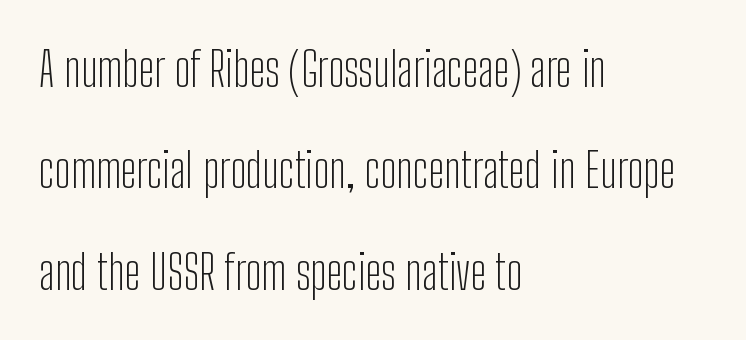
Q: Is the text bold? A: No.
Q: Is the text italic (slanted)? A: No, it is upright.
Q: Is the typeface a serif or a sans-serif typeface? A: Sans-serif.
Q: Is the text underlined? A: No.
Q: How is the paragraph aligned? A: Left-aligned.
Q: Is the spacing between letters normal or unusually wide? A: Normal.
Q: Is the spacing between lines tight, normal or loose? A: Loose.
Q: Width (condensed, normal, or wide)? A: Condensed.
Q: Stroke contrast? A: Low.
Q: x-height? A: Medium.
Q: Monospaced? A: No.
